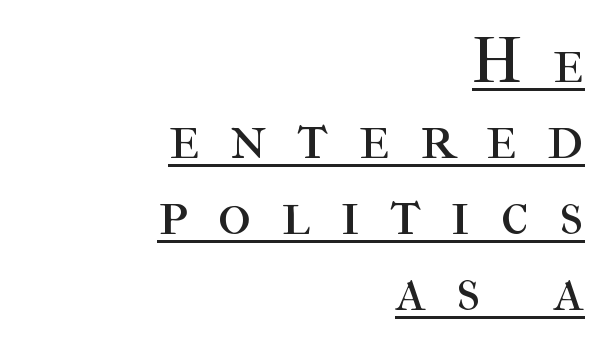
{"serif": "yes", "italic": "no", "bold": "no", "weight": "regular", "width": "normal", "stroke_contrast": "high", "x_height": "medium", "monospaced": "no", "underline": "yes", "align": "right", "line_spacing_ratio": 1.19, "letter_spacing": "wide", "letter_spacing_em": 0.47, "glyph_px": 64}
